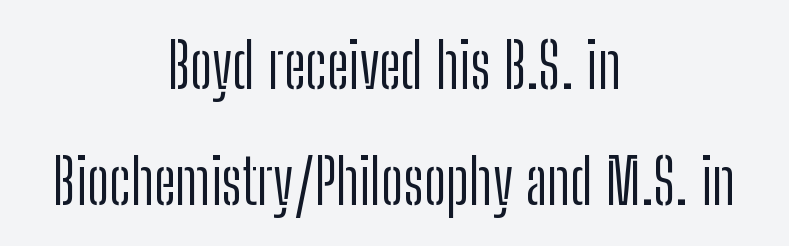
This sample has the flowing, uneven cadence of proportional lettering. Rule under the text: the space is simply empty. Grotesque or geometric, the face here clearly has no serifs. If you drew a line through each stem, it would be perfectly vertical. The setting favours the middle, as headings and verse often do. Between one letter and the next there's only the usual sliver of space.
